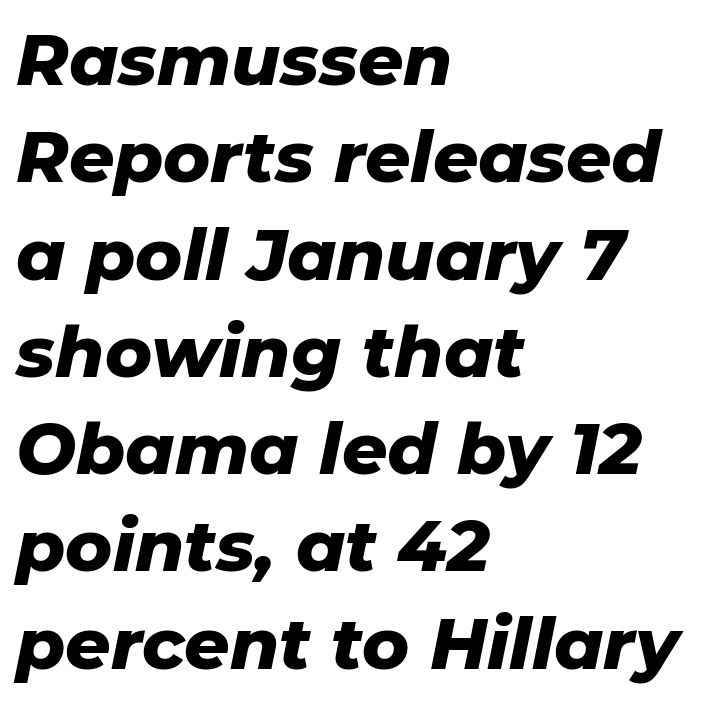
Q: Is the text bold? A: Yes.
Q: Is the text italic (slanted)? A: Yes, it leans right by about 11 degrees.
Q: Is the text underlined? A: No.
Q: How is the paragraph aligned? A: Left-aligned.
Q: Is the spacing between letters normal or unusually wide? A: Normal.
Q: Is the spacing between lines tight, normal or loose? A: Normal.
Q: Width (condensed, normal, or wide)? A: Normal.
Q: Stroke contrast? A: Low.
Q: x-height? A: Medium.
Q: Monospaced? A: No.
